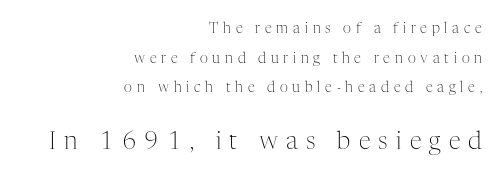
{"italic": "no", "bold": "no", "underline": "no", "align": "right", "line_spacing": "loose", "line_spacing_ratio": 2.12, "letter_spacing": "wide", "letter_spacing_em": 0.34, "larger_block": "second", "size_ratio": 1.71, "glyph_px": 24}
